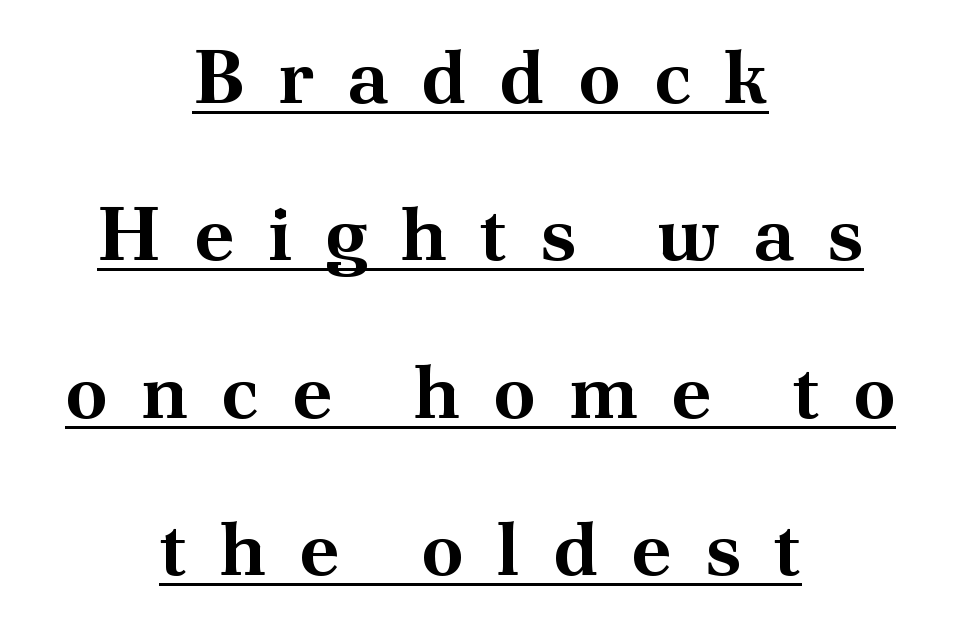
How heavy is the stroke? Heavy — this is a bold. Layout note: lines centered. Think of a printed novel: that variable character pitch is what you see here. Looks like someone drew a line under every word here.
